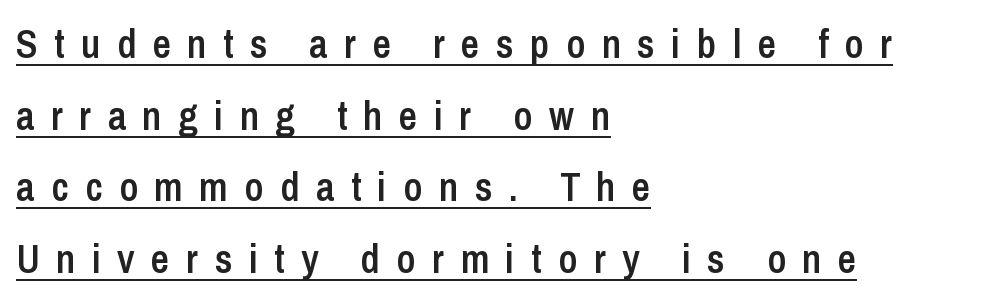
Q: Is the text bold? A: Semi-bold.
Q: Is the text italic (slanted)? A: No, it is upright.
Q: Is the typeface a serif or a sans-serif typeface? A: Sans-serif.
Q: Is the text underlined? A: Yes.
Q: How is the paragraph aligned? A: Left-aligned.
Q: Is the spacing between letters normal or unusually wide? A: Unusually wide.
Q: Width (condensed, normal, or wide)? A: Condensed.
Q: Stroke contrast? A: Low.
Q: x-height? A: Medium.
Q: Monospaced? A: No.
